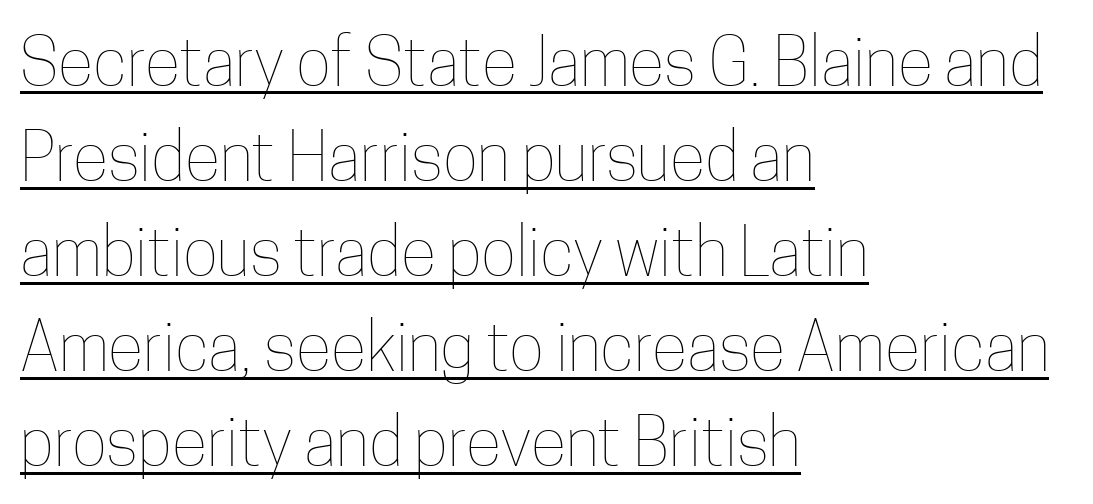
Ordinary non-slanted type is in use. The face used here is rendered with its standard letterfit. Regular leading. Compared with a centered layout, this one pins lines to the left instead.
